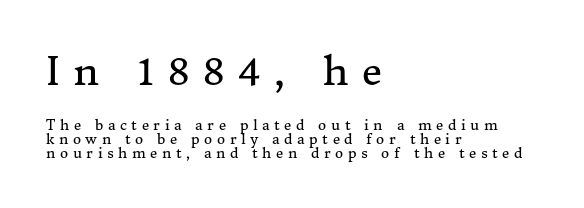
The image shows 39 px regular-weight serif type, upright; set left-aligned, tight line spacing (0.99x), unusually wide letter spacing (+0.33 em), not underlined; the first (top) block is 2.79x larger; medium stroke contrast and a medium x-height.
